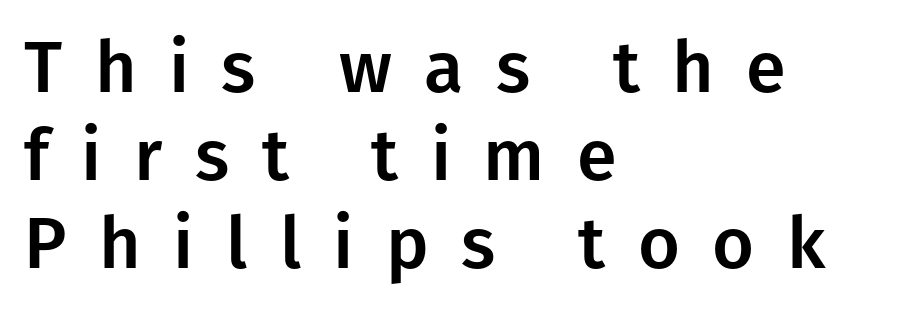
{"serif": "no", "italic": "no", "width": "normal", "stroke_contrast": "low", "x_height": "medium", "monospaced": "no", "underline": "no", "align": "left", "line_spacing_ratio": 1.22, "letter_spacing": "wide", "letter_spacing_em": 0.45, "glyph_px": 72}
